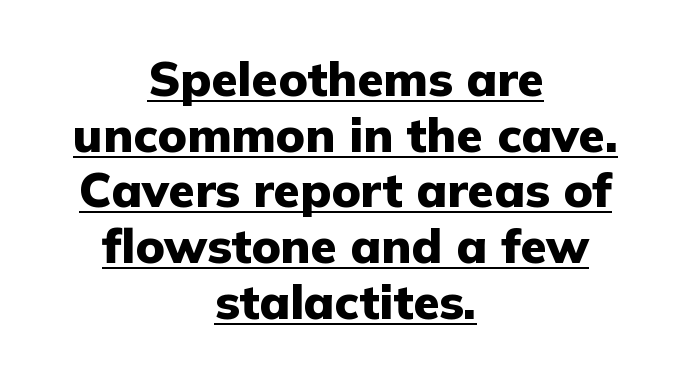
To sum up the face: it is a sans, with no serifs. Compared with an ordinary text face, these strokes are far heavier — a full bold. The letters advance in unequal steps, a hallmark of proportional type. The face used here appears with an underline applied. The passage shown has conventional tracking throughout.
